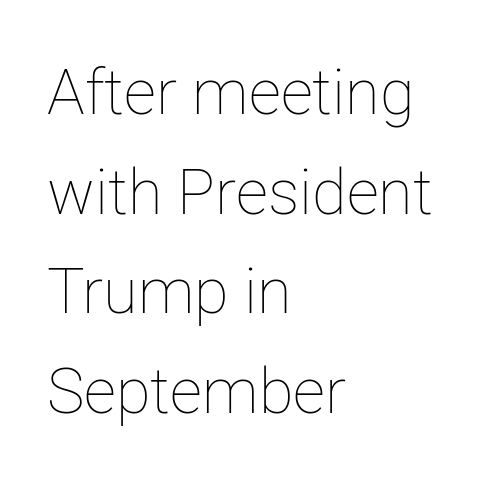
The image shows 63 px thin type, upright; set left-aligned, normal line spacing (1.58x), normal letter spacing, not underlined; low stroke contrast and a medium x-height.
